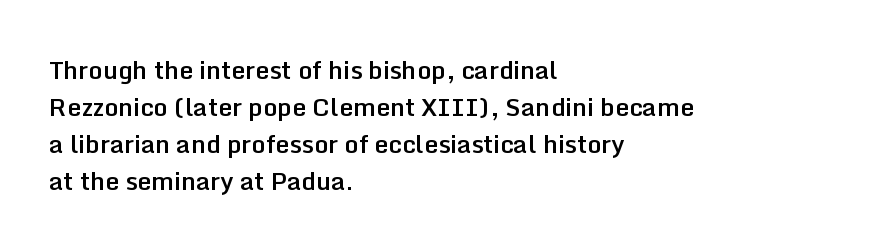
The image shows 25 px text type, upright; set left-aligned, normal line spacing (1.48x), normal letter spacing, not underlined.
